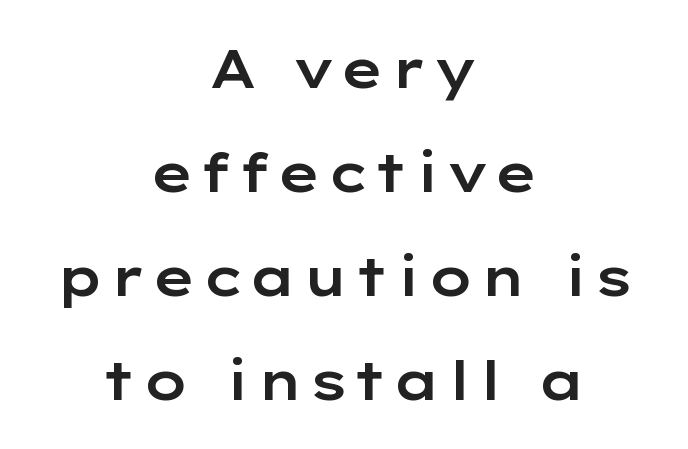
Serif or sans? Sans — the stroke terminals are bare. The type sits square on the baseline with zero lean. Horizontal bands of white between lines are thick stripes. Any mark beneath the type? The region is blank. Character widths vary here, with narrow letters taking less room than wide ones.
